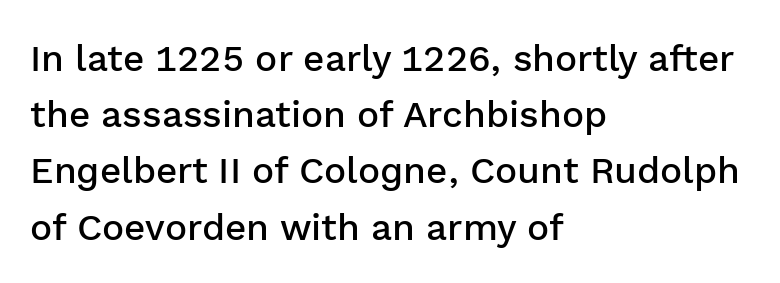
Note: no serifs on the glyphs. Vertically, the passage feels balanced, rows spaced as you'd expect. This rendering uses left alignment, leaving the right contour irregular. Does the weight exceed regular? Yes, but only to semibold.
